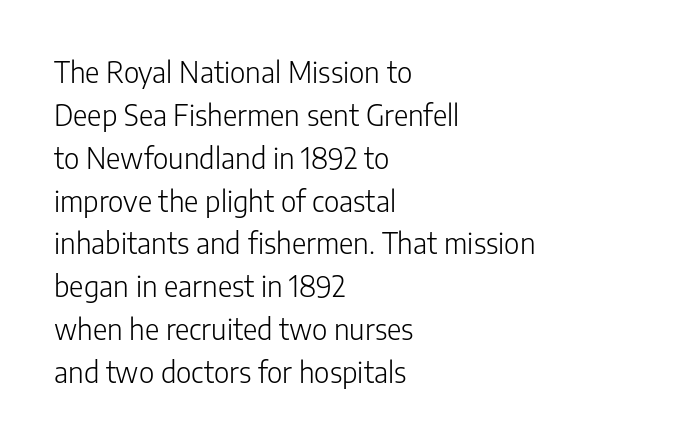
All the whitespace from short lines collects on the right. Here the designer chose a conventional face with non-uniform glyph widths. To sum up the face: it is a sans, with no serifs. The zone under the glyphs is completely vacant.
